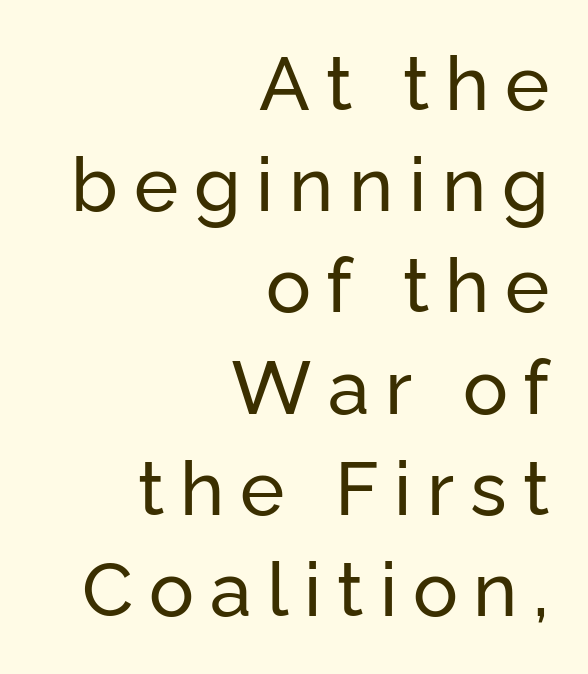
Only glyphs here, with clear space below each row. The face used here is proportionally spaced, like ordinary book or web type. Compared with typical paragraphs, the rows here are spaced about the same. Nope, no serifs anywhere on these letters. Honestly, the letter spacing is so wide it's the main thing you notice.
